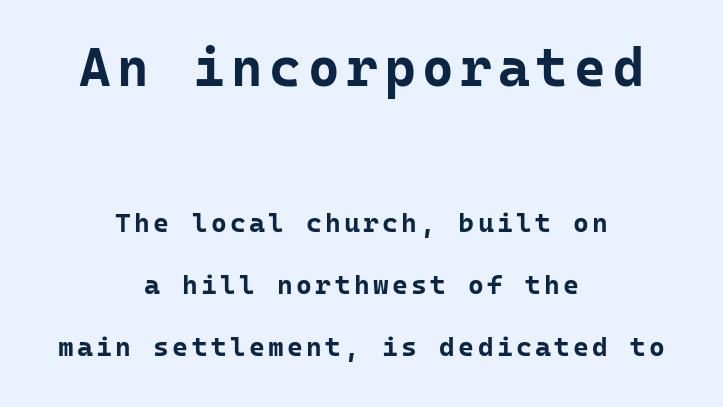
{"serif": "no", "italic": "no", "bold": "yes", "weight": "bold", "width": "normal", "stroke_contrast": "low", "x_height": "medium", "monospaced": "yes", "underline": "no", "align": "center", "line_spacing": "loose", "line_spacing_ratio": 2.29, "larger_block": "first", "size_ratio": 2.0, "glyph_px": 54}
